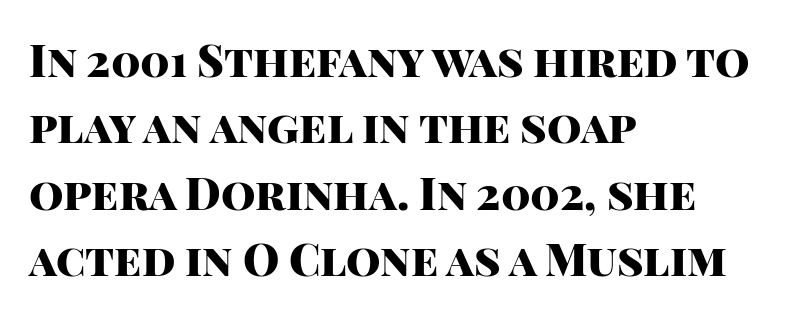
{"serif": "no", "italic": "no", "bold": "yes", "weight": "heavy", "width": "normal", "stroke_contrast": "high", "x_height": "large", "monospaced": "no", "underline": "no", "align": "left", "line_spacing": "normal", "line_spacing_ratio": 1.51, "letter_spacing": "normal", "letter_spacing_em": 0.0, "glyph_px": 44}
